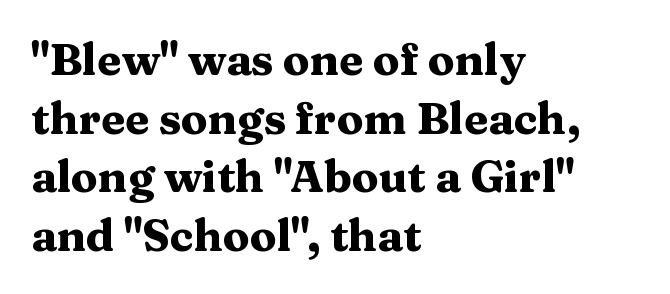
Q: Is the text bold? A: Yes.
Q: Is the text italic (slanted)? A: No, it is upright.
Q: Is the typeface a serif or a sans-serif typeface? A: Serif.
Q: Is the text underlined? A: No.
Q: How is the paragraph aligned? A: Left-aligned.
Q: Is the spacing between letters normal or unusually wide? A: Normal.
Q: Is the spacing between lines tight, normal or loose? A: Normal.
Q: Width (condensed, normal, or wide)? A: Wide.
Q: Stroke contrast? A: Medium.
Q: x-height? A: Medium.
Q: Monospaced? A: No.
